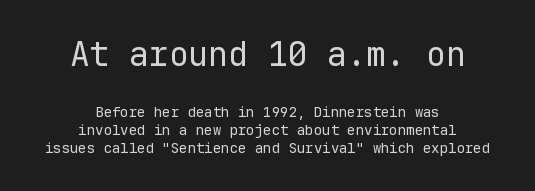
Q: Is the text bold? A: No.
Q: Is the text italic (slanted)? A: No, it is upright.
Q: Is the typeface a serif or a sans-serif typeface? A: Sans-serif.
Q: Is the text underlined? A: No.
Q: How is the paragraph aligned? A: Centered.
Q: Is the spacing between letters normal or unusually wide? A: Normal.
Q: Is the spacing between lines tight, normal or loose? A: Normal.
Q: Which block of text is set in a larger size, the first (top) or the second (bottom)? A: The first (top) one.
Q: Width (condensed, normal, or wide)? A: Normal.
Q: Stroke contrast? A: Low.
Q: x-height? A: Medium.
Q: Monospaced? A: Yes.
